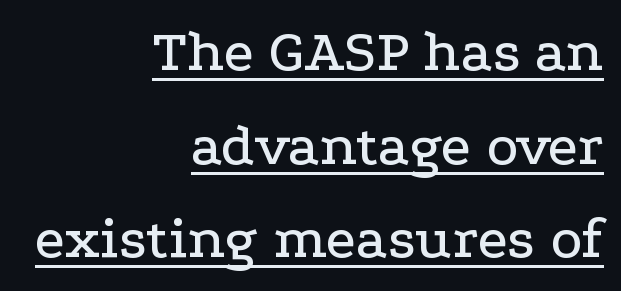
The image shows 60 px wide serif type, upright; set right-aligned, normal line spacing (1.56x), normal letter spacing, underlined; low stroke contrast and a medium x-height.
